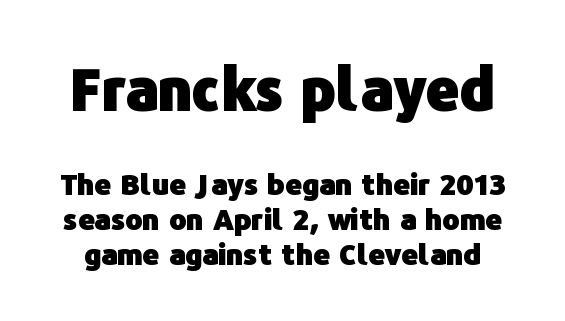
{"serif": "no", "italic": "no", "bold": "yes", "weight": "heavy", "width": "normal", "stroke_contrast": "low", "x_height": "medium", "monospaced": "no", "underline": "no", "line_spacing_ratio": 1.2, "letter_spacing": "normal", "letter_spacing_em": 0.0, "larger_block": "first", "size_ratio": 2.0, "glyph_px": 58}
